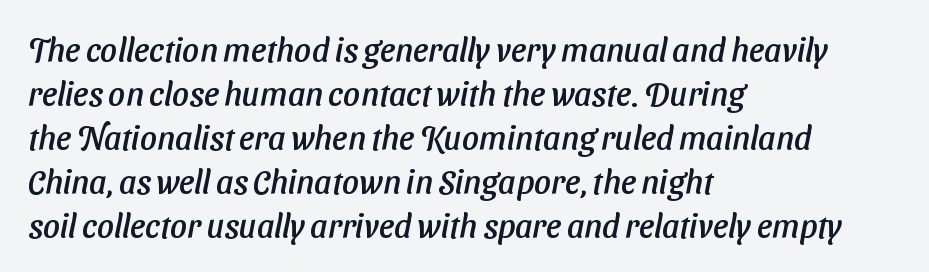
{"serif": "no", "width": "normal", "stroke_contrast": "low", "x_height": "medium", "monospaced": "no", "underline": "no", "align": "left", "line_spacing": "normal", "line_spacing_ratio": 1.33, "letter_spacing": "normal", "letter_spacing_em": 0.0, "glyph_px": 33}
